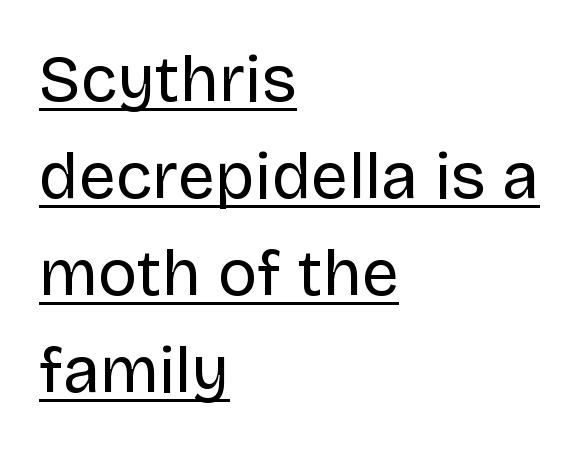
Q: Is the text bold? A: No.
Q: Is the text italic (slanted)? A: No, it is upright.
Q: Is the typeface a serif or a sans-serif typeface? A: Sans-serif.
Q: Is the text underlined? A: Yes.
Q: How is the paragraph aligned? A: Left-aligned.
Q: Is the spacing between letters normal or unusually wide? A: Normal.
Q: Is the spacing between lines tight, normal or loose? A: Normal.
Q: Width (condensed, normal, or wide)? A: Normal.
Q: Stroke contrast? A: Low.
Q: x-height? A: Large.
Q: Monospaced? A: No.
